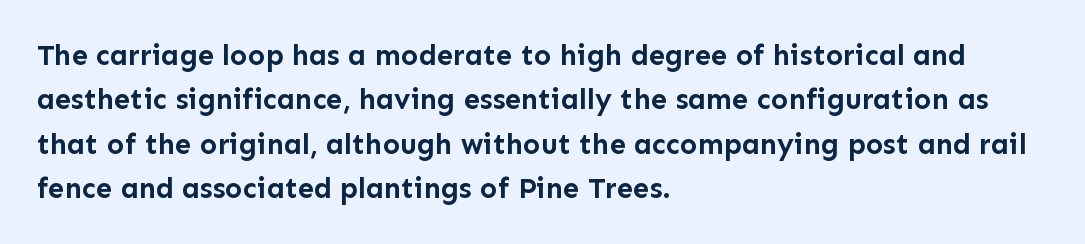
Each letter's strokes conclude bluntly, with no projecting serifs. Thick stems and heavy bowls — unmistakably bold. The type is set solid horizontally, with unmodified tracking. The rag falls on the right side of this text block. The type sits square on the baseline with zero lean. The passage shown is typed in a proportional face where columns would drift.
